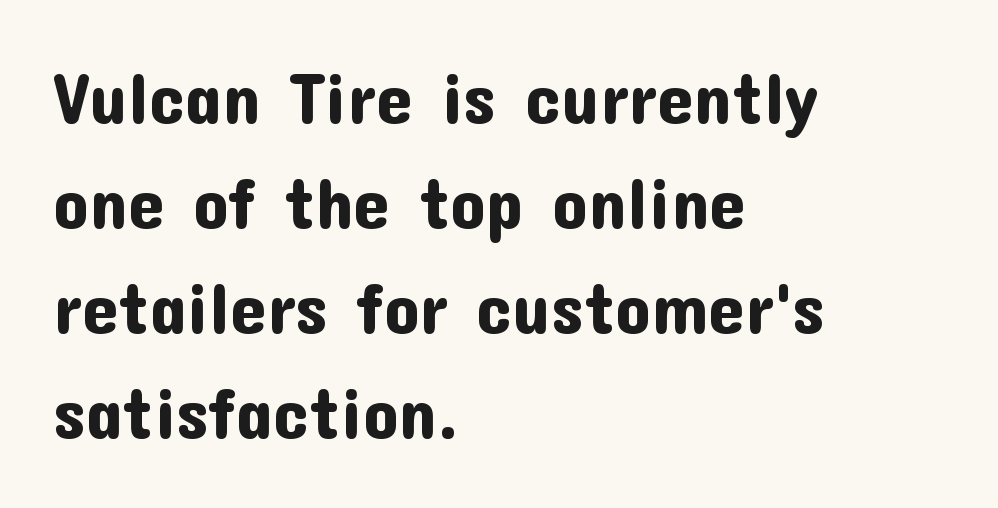
Posture: upright roman. In terms of letterspacing, this is plain default setting. The glyphs in this specimen are sans serif. Varying glyph widths throughout — classic text-font behaviour.
